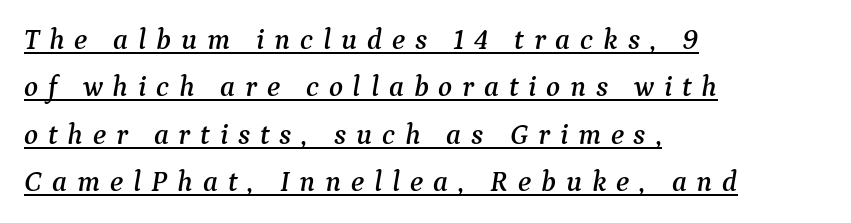
Q: Is the text italic (slanted)? A: Yes, it leans right by about 9 degrees.
Q: Is the typeface a serif or a sans-serif typeface? A: Serif.
Q: Is the text underlined? A: Yes.
Q: How is the paragraph aligned? A: Left-aligned.
Q: Is the spacing between letters normal or unusually wide? A: Unusually wide.
Q: Is the spacing between lines tight, normal or loose? A: Normal.
Q: Width (condensed, normal, or wide)? A: Normal.
Q: Stroke contrast? A: Medium.
Q: x-height? A: Medium.
Q: Monospaced? A: No.
